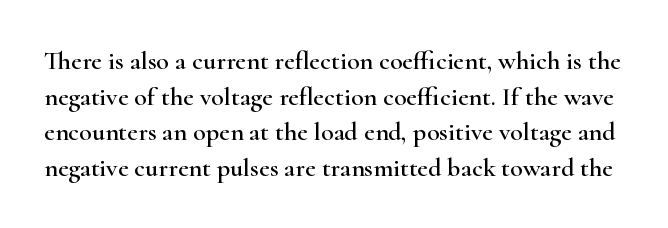
Honestly, the letter spacing is just normal — you wouldn't notice it. If you measured baseline to baseline, you'd find a middling distance. Underlining? Definitely not there. It's the straight-up-and-down kind of type.
